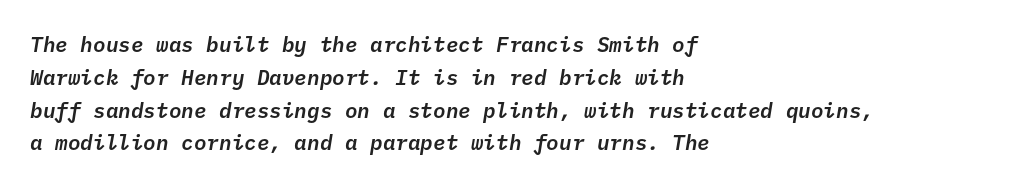
The foot of each line stays bare and open. Visually the block forms a straight wall on the left and a jagged coastline on the right. Compared with typical paragraphs, the rows here are spaced about the same. The font's italic variant was chosen for this text.
